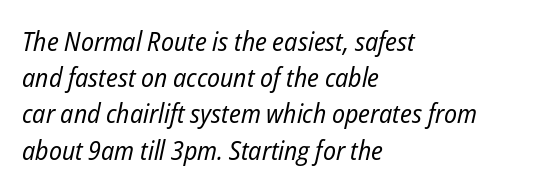
Q: Is the text bold? A: No.
Q: Is the text italic (slanted)? A: Yes, it leans right by about 12 degrees.
Q: Is the text underlined? A: No.
Q: How is the paragraph aligned? A: Left-aligned.
Q: Is the spacing between letters normal or unusually wide? A: Normal.
Q: Is the spacing between lines tight, normal or loose? A: Normal.
